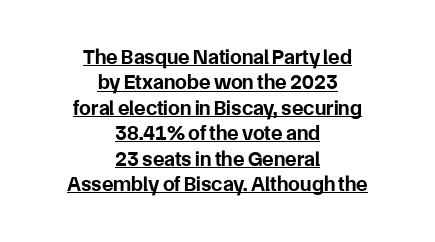
It's the straight-up-and-down kind of type. Each line is balanced around a shared central axis. This is underlined copy, the kind a proofreader might mark for attention. Chunky letters — that's bold for sure. What stands out about the letter spacing? Nothing — it is the standard amount.
